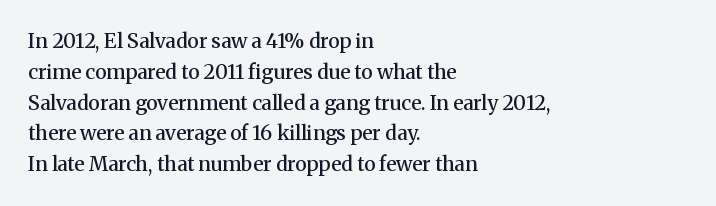
{"italic": "no", "bold": "semi", "underline": "no", "align": "left", "line_spacing": "normal", "line_spacing_ratio": 1.54, "letter_spacing": "normal", "letter_spacing_em": 0.0, "glyph_px": 20}
